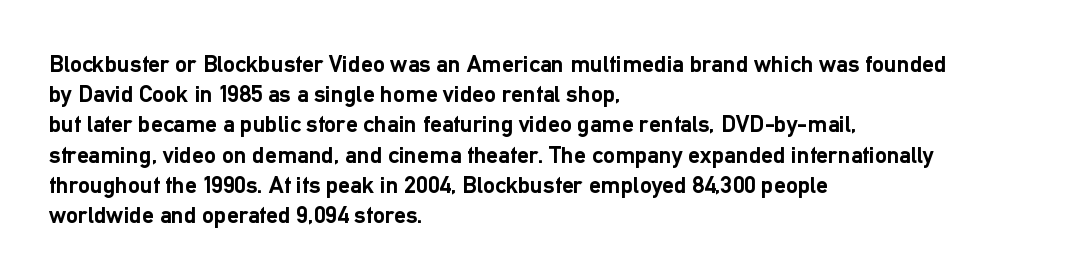
{"italic": "no", "bold": "yes", "underline": "no", "align": "left", "line_spacing": "normal", "line_spacing_ratio": 1.26, "letter_spacing": "normal", "letter_spacing_em": 0.0, "glyph_px": 24}
